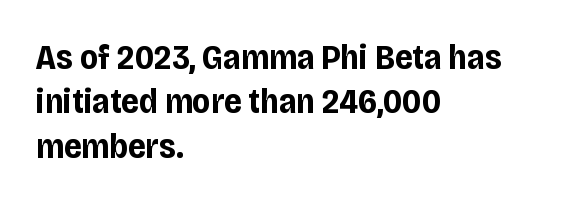
Q: Is the text bold? A: Yes.
Q: Is the text italic (slanted)? A: No, it is upright.
Q: Is the typeface a serif or a sans-serif typeface? A: Sans-serif.
Q: Is the text underlined? A: No.
Q: How is the paragraph aligned? A: Left-aligned.
Q: Is the spacing between letters normal or unusually wide? A: Normal.
Q: Is the spacing between lines tight, normal or loose? A: Normal.
Q: Width (condensed, normal, or wide)? A: Condensed.
Q: Stroke contrast? A: Low.
Q: x-height? A: Large.
Q: Monospaced? A: No.
